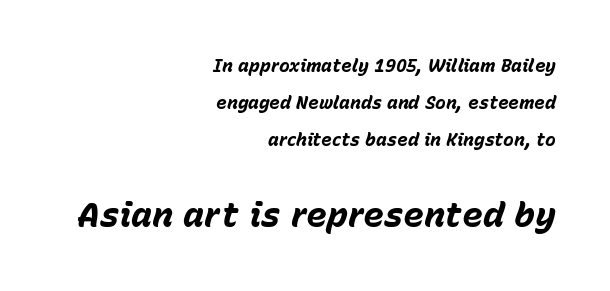
The image shows 35 px bold type, italic (leaning right); set right-aligned, loose line spacing (2.06x), normal letter spacing, not underlined; the second (bottom) block is 1.94x larger; low stroke contrast and a medium x-height.
